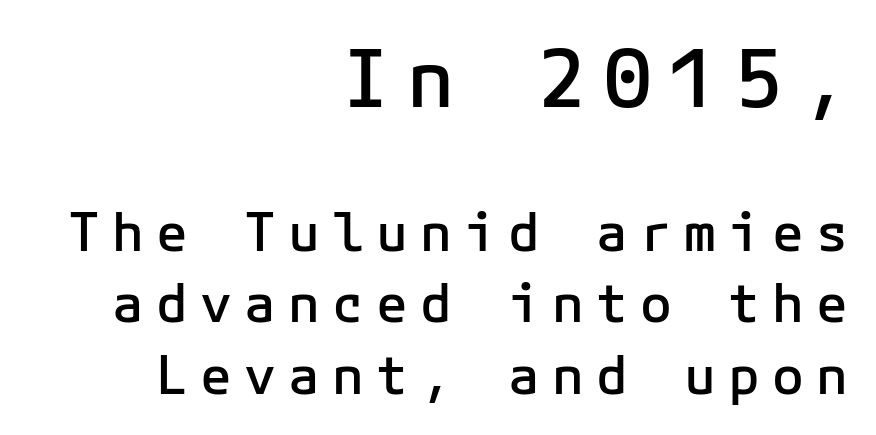
Q: Is the text bold? A: Semi-bold.
Q: Is the text italic (slanted)? A: No, it is upright.
Q: Is the typeface a serif or a sans-serif typeface? A: Sans-serif.
Q: Is the text underlined? A: No.
Q: How is the paragraph aligned? A: Right-aligned.
Q: Is the spacing between letters normal or unusually wide? A: Unusually wide.
Q: Is the spacing between lines tight, normal or loose? A: Normal.
Q: Which block of text is set in a larger size, the first (top) or the second (bottom)? A: The first (top) one.
Q: Width (condensed, normal, or wide)? A: Normal.
Q: Stroke contrast? A: Low.
Q: x-height? A: Medium.
